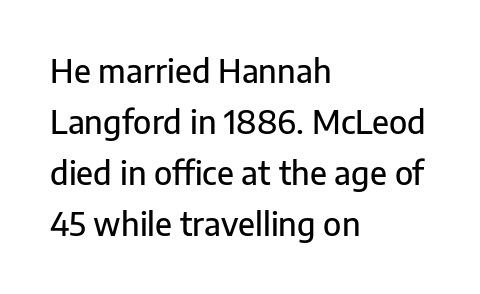
Vertical strokes here are truly vertical. Is this a fixed-width face? No — the glyphs have proportional, varying widths. The string is rendered with underlining switched off. Nothing unusual about the tracking: characters are spaced as the font intends. The setting favours the left margin, as ordinary paragraphs usually do.
